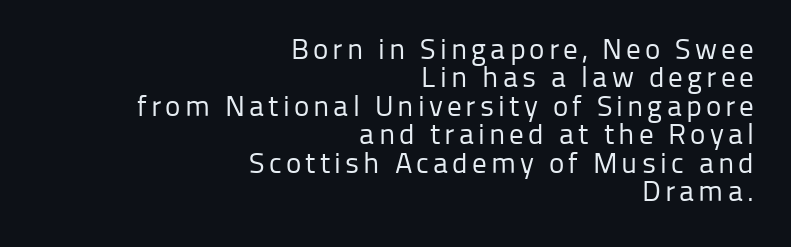
The image shows 29 px regular-weight sans-serif type, upright; set right-aligned, tight line spacing (0.98x), not underlined; low stroke contrast and a medium x-height.
